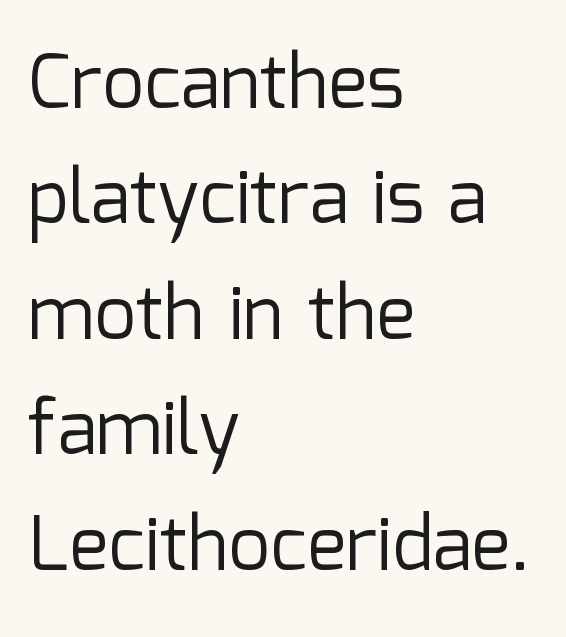
Q: Is the text bold? A: No.
Q: Is the text italic (slanted)? A: No, it is upright.
Q: Is the typeface a serif or a sans-serif typeface? A: Sans-serif.
Q: Is the text underlined? A: No.
Q: How is the paragraph aligned? A: Left-aligned.
Q: Is the spacing between letters normal or unusually wide? A: Normal.
Q: Is the spacing between lines tight, normal or loose? A: Normal.
Q: Width (condensed, normal, or wide)? A: Normal.
Q: Stroke contrast? A: Low.
Q: x-height? A: Medium.
Q: Monospaced? A: No.
